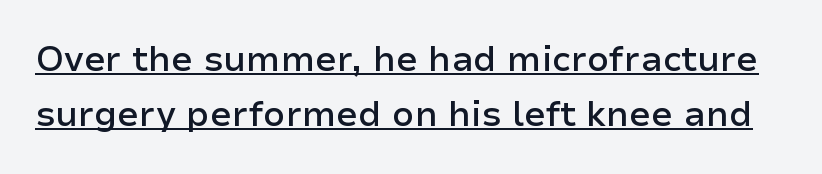
{"serif": "no", "italic": "no", "bold": "semi", "weight": "semibold", "width": "normal", "stroke_contrast": "low", "x_height": "medium", "monospaced": "no", "underline": "yes", "line_spacing": "normal", "line_spacing_ratio": 1.56, "letter_spacing": "normal", "letter_spacing_em": 0.0, "glyph_px": 35}
